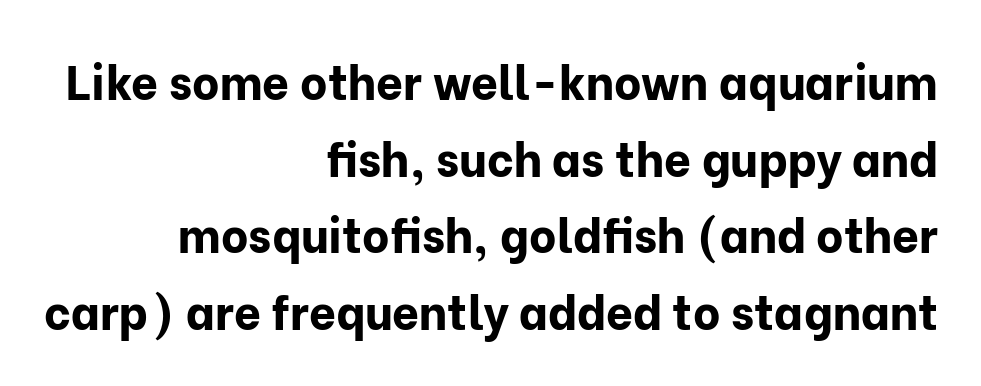
{"serif": "no", "italic": "no", "bold": "yes", "weight": "bold", "width": "normal", "stroke_contrast": "low", "x_height": "medium", "monospaced": "no", "underline": "no", "align": "right", "line_spacing": "normal", "line_spacing_ratio": 1.63, "letter_spacing": "normal", "letter_spacing_em": 0.0, "glyph_px": 47}
